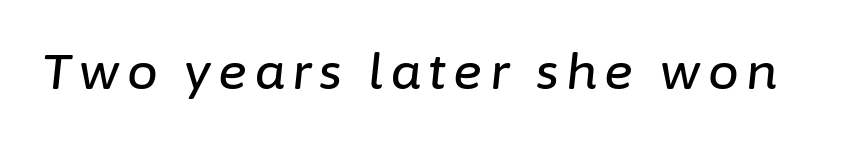
{"italic": "yes", "lean": "right", "slant_degrees": 6, "width": "normal", "stroke_contrast": "low", "x_height": "medium", "monospaced": "no", "underline": "no", "glyph_px": 49}
